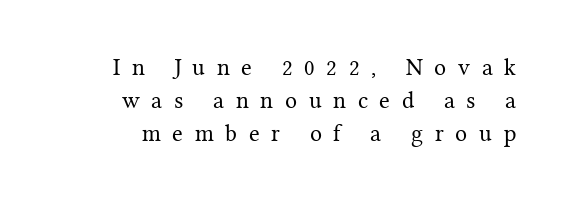
Normally led — the rows are evenly, conventionally spaced. A clean baseline with only descenders dipping below it. The rendering inserts visible extra space after every character. Stroke thickness stays within the range of a standard reading face or lighter.
